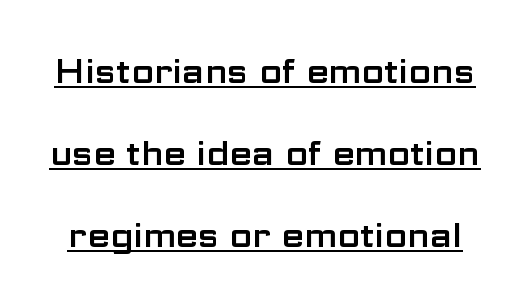
The image shows 33 px wide sans-serif type, upright; set loose line spacing (2.48x), normal letter spacing, underlined; low stroke contrast and a medium x-height.
